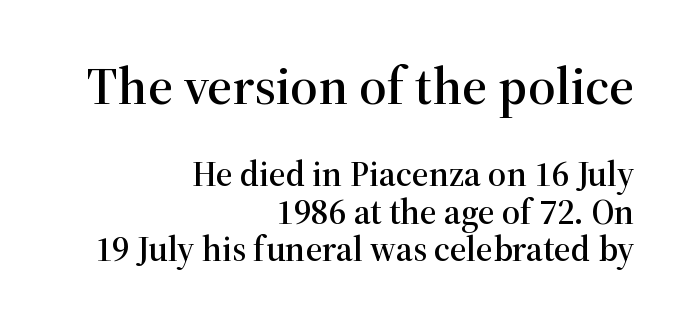
The image shows 54 px serif type, upright; set right-aligned, tight line spacing (1.05x), normal letter spacing, not underlined; the first (top) block is 1.5x larger; high stroke contrast and a medium x-height.
